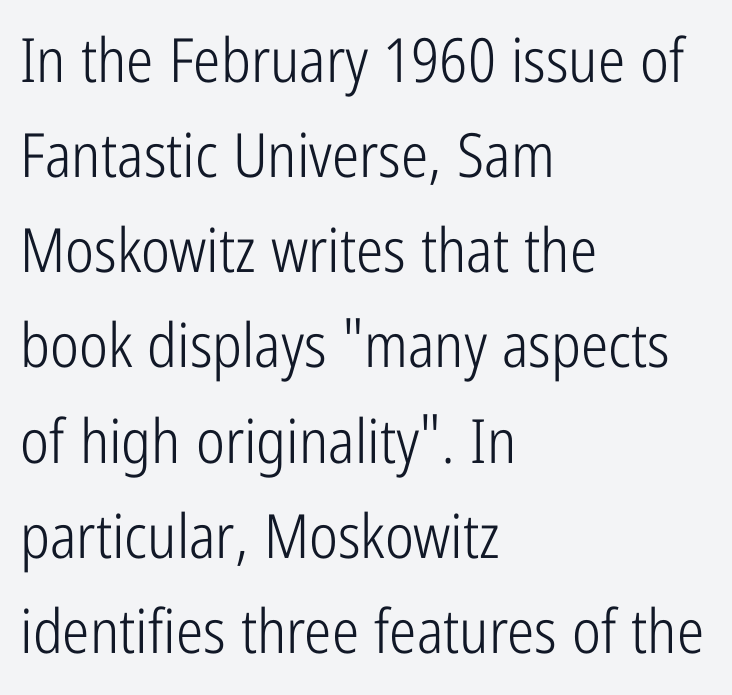
The image shows 61 px light, condensed sans-serif type, upright; set left-aligned, normal line spacing (1.56x), normal letter spacing, not underlined; low stroke contrast and a medium x-height.
